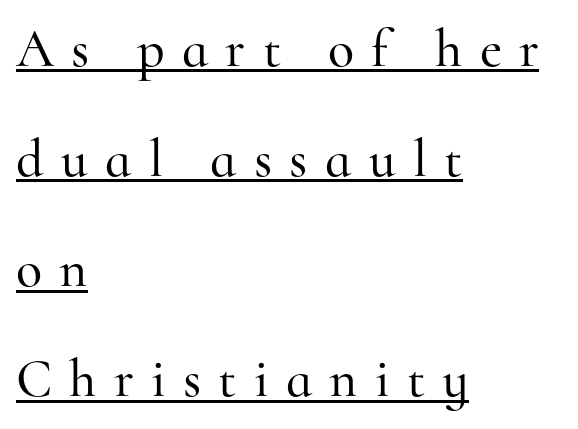
Q: Is the text italic (slanted)? A: No, it is upright.
Q: Is the typeface a serif or a sans-serif typeface? A: Serif.
Q: Is the text underlined? A: Yes.
Q: How is the paragraph aligned? A: Left-aligned.
Q: Is the spacing between letters normal or unusually wide? A: Unusually wide.
Q: Is the spacing between lines tight, normal or loose? A: Loose.
Q: Width (condensed, normal, or wide)? A: Normal.
Q: Stroke contrast? A: High.
Q: x-height? A: Small.
Q: Monospaced? A: No.
